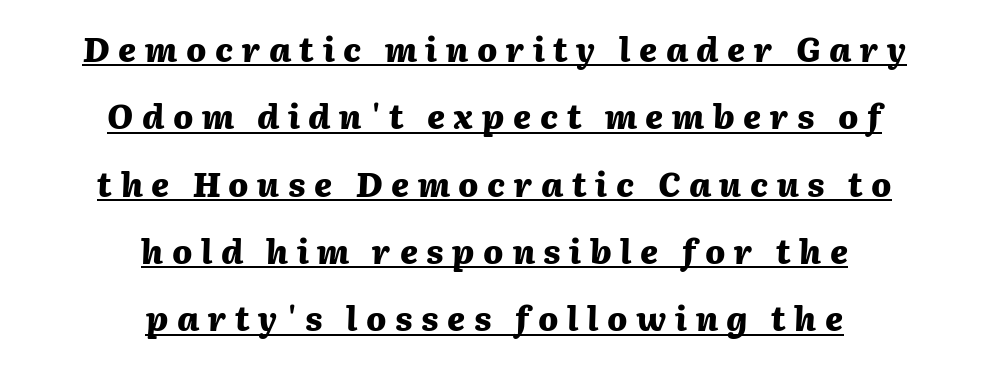
Q: Is the text bold? A: Yes.
Q: Is the text italic (slanted)? A: Yes, it leans right by about 2 degrees.
Q: Is the text underlined? A: Yes.
Q: How is the paragraph aligned? A: Centered.
Q: Is the spacing between letters normal or unusually wide? A: Unusually wide.
Q: Is the spacing between lines tight, normal or loose? A: Loose.
Q: Width (condensed, normal, or wide)? A: Normal.
Q: Stroke contrast? A: Medium.
Q: x-height? A: Medium.
Q: Monospaced? A: No.
